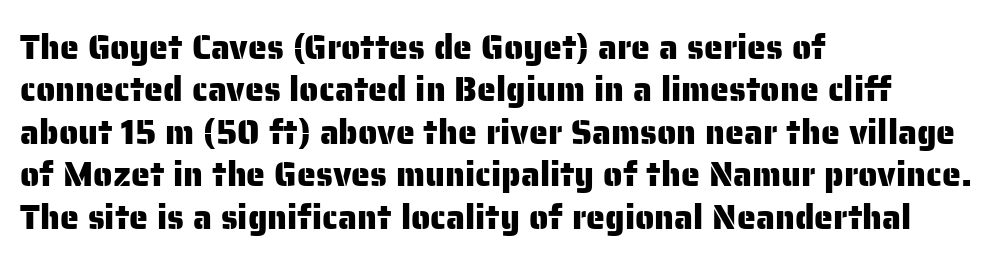
Reading down the block, your eye returns to a fixed left position each line. Looks like regular typesetting: each glyph gets only the width it needs. Standard letterfit; no display-style spreading of the glyphs. Type style note: lacks serifs. Rule under the text: the space is simply empty. Vertical spacing — default.
